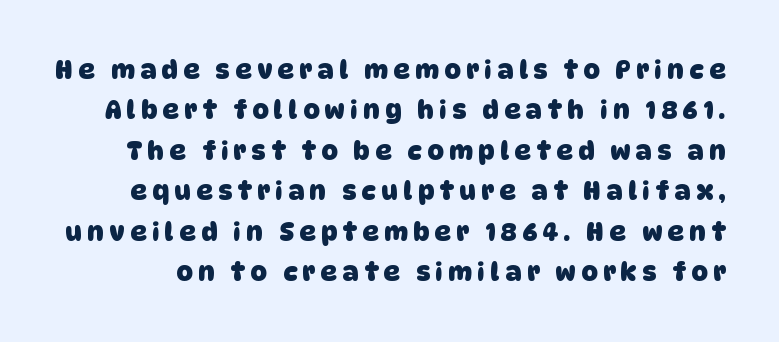
The image shows 25 px bold type; set normal line spacing (1.62x), unusually wide letter spacing (+0.23 em), not underlined.
